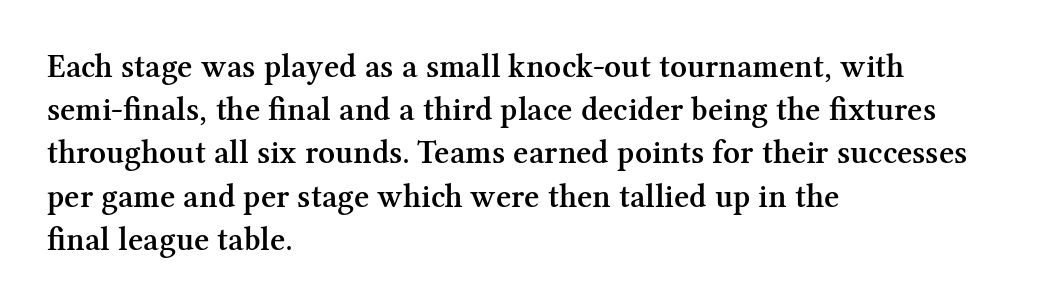
{"serif": "yes", "italic": "no", "bold": "semi", "weight": "semibold", "width": "normal", "stroke_contrast": "medium", "x_height": "medium", "monospaced": "no", "underline": "no", "align": "left", "line_spacing": "normal", "line_spacing_ratio": 1.31, "letter_spacing": "normal", "letter_spacing_em": 0.0, "glyph_px": 33}
